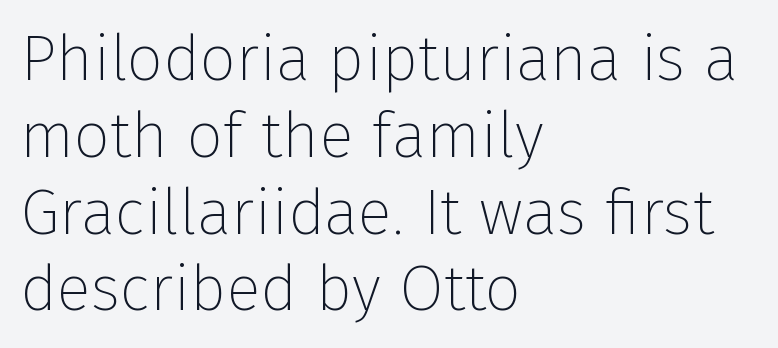
The image shows 64 px thin sans-serif type, upright; set left-aligned, line spacing 1.2x, normal letter spacing, not underlined; low stroke contrast and a medium x-height.
